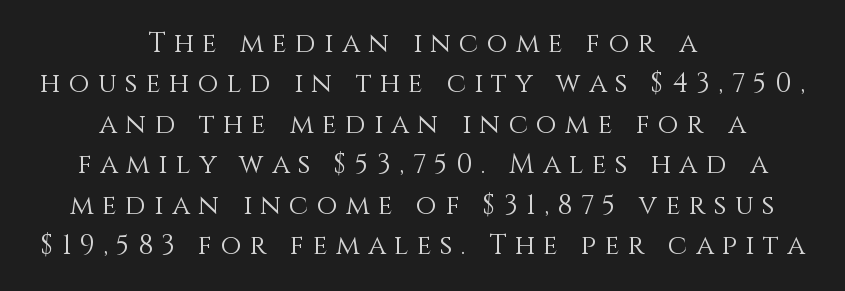
{"italic": "no", "bold": "no", "underline": "no", "align": "center", "line_spacing": "normal", "line_spacing_ratio": 1.5, "letter_spacing": "wide", "letter_spacing_em": 0.31, "glyph_px": 27}
